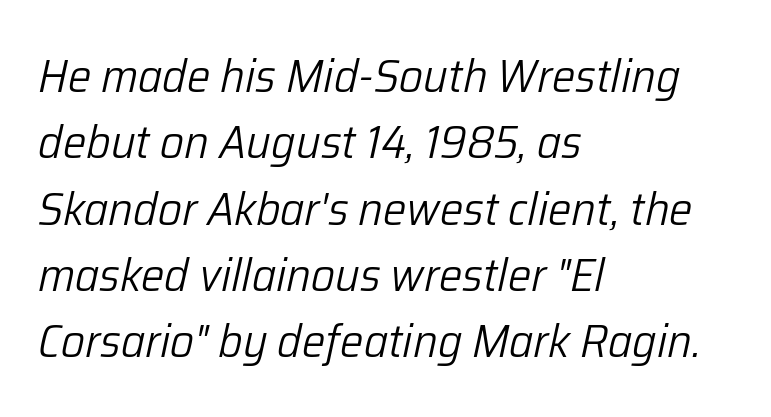
The image shows 47 px light type, italic (leaning right); set left-aligned, normal line spacing (1.41x), normal letter spacing, not underlined; low stroke contrast and a medium x-height.
